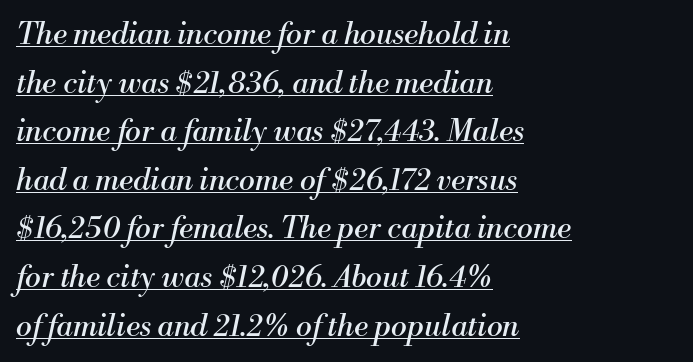
{"serif": "yes", "italic": "yes", "lean": "right", "slant_degrees": 13, "bold": "no", "weight": "regular", "width": "normal", "stroke_contrast": "medium", "x_height": "small", "monospaced": "no", "underline": "yes", "align": "left", "line_spacing": "normal", "line_spacing_ratio": 1.62, "letter_spacing": "normal", "letter_spacing_em": 0.0, "glyph_px": 30}
